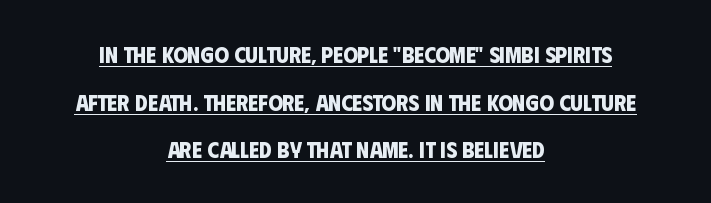
In CSS terms this would be text-align: center. Typesetter's note: full bold, strokes at maximum text heaviness. The passage shown is underscored from start to finish. Between one letter and the next there's only the usual sliver of space. Leading is clearly above the norm, producing a sparse column.
